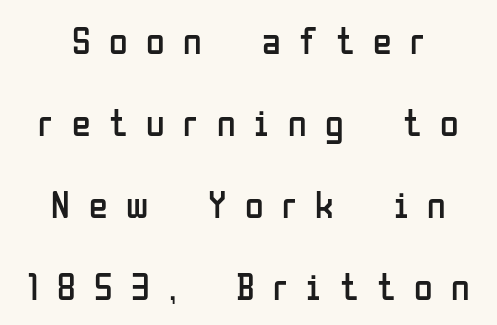
The text block is weighted toward neither margin, spreading evenly from the middle. The font is comparable to plain body text, perhaps lighter. Quick note: underline off. No feet cap the strokes, marking this as sans-serif type.
